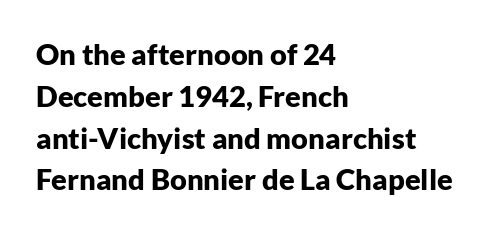
{"serif": "no", "italic": "no", "bold": "yes", "weight": "bold", "width": "normal", "stroke_contrast": "low", "x_height": "medium", "monospaced": "no", "underline": "no", "align": "left", "line_spacing": "normal", "line_spacing_ratio": 1.44, "letter_spacing": "normal", "letter_spacing_em": 0.0, "glyph_px": 29}
